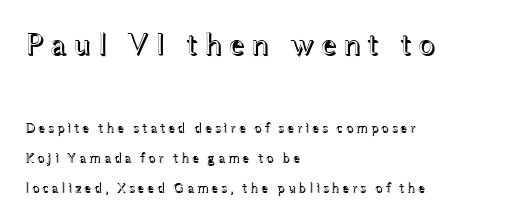
{"italic": "no", "width": "wide", "x_height": "medium", "monospaced": "no", "underline": "no", "align": "left", "line_spacing": "loose", "line_spacing_ratio": 2.14, "larger_block": "first", "size_ratio": 2.29, "glyph_px": 32}
